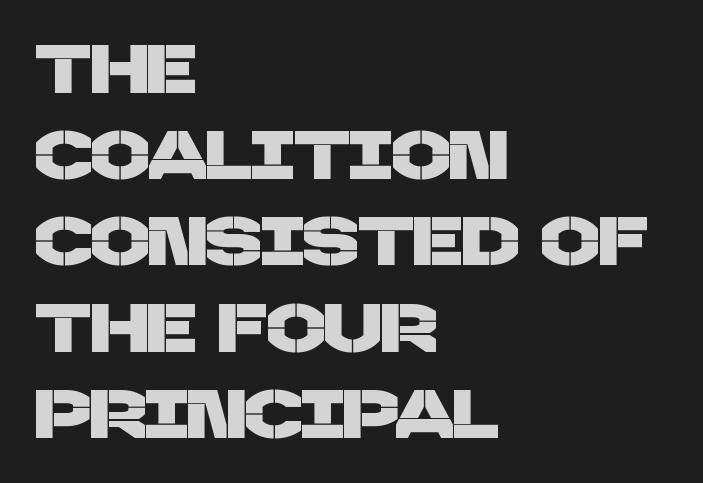
The image shows 69 px sans-serif type; set left-aligned, normal line spacing (1.25x), normal letter spacing, not underlined; low stroke contrast and a large x-height.
